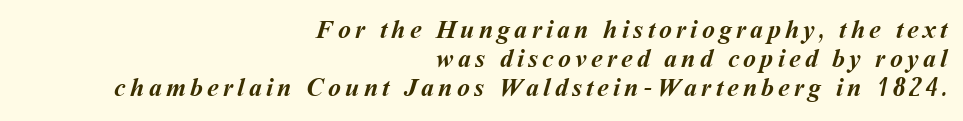
The image shows 26 px bold type; set right-aligned, tight line spacing (1.11x), not underlined.
